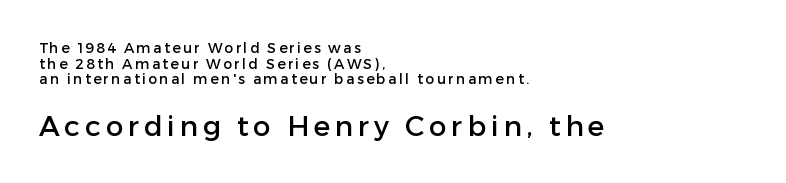
Q: Is the text italic (slanted)? A: No, it is upright.
Q: Is the typeface a serif or a sans-serif typeface? A: Sans-serif.
Q: Is the text underlined? A: No.
Q: How is the paragraph aligned? A: Left-aligned.
Q: Is the spacing between lines tight, normal or loose? A: Tight.
Q: Which block of text is set in a larger size, the first (top) or the second (bottom)? A: The second (bottom) one.
Q: Width (condensed, normal, or wide)? A: Normal.
Q: Stroke contrast? A: Low.
Q: x-height? A: Medium.
Q: Monospaced? A: No.
